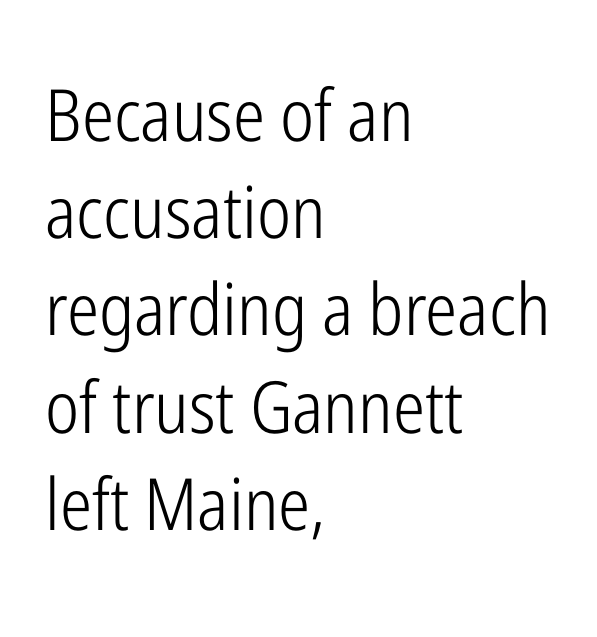
The image shows 72 px light, condensed sans-serif type, upright; set left-aligned, normal line spacing (1.35x), normal letter spacing, not underlined; low stroke contrast and a medium x-height.
